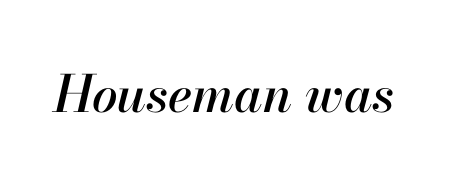
The image shows 51 px text type, italic (leaning right); set normal letter spacing, not underlined; high stroke contrast and a small x-height.
